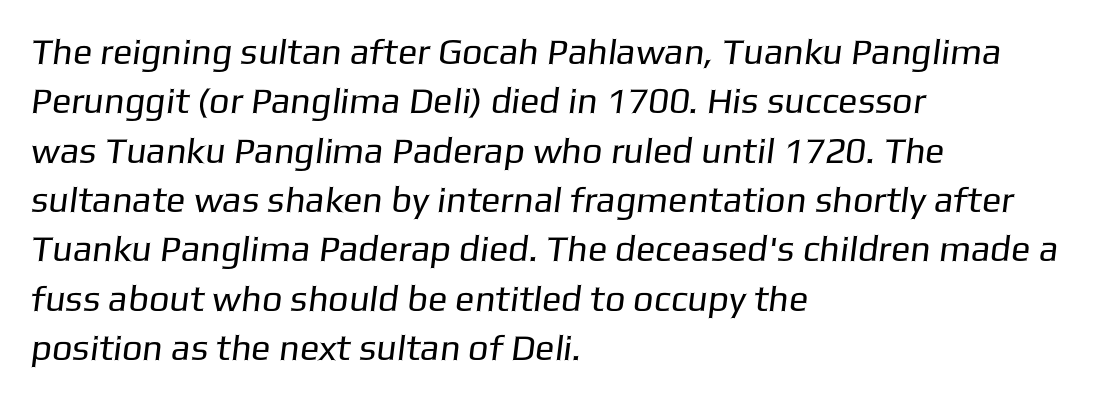
The image shows 36 px regular-weight sans-serif type; set left-aligned, normal line spacing (1.37x), normal letter spacing, not underlined; low stroke contrast and a medium x-height.
